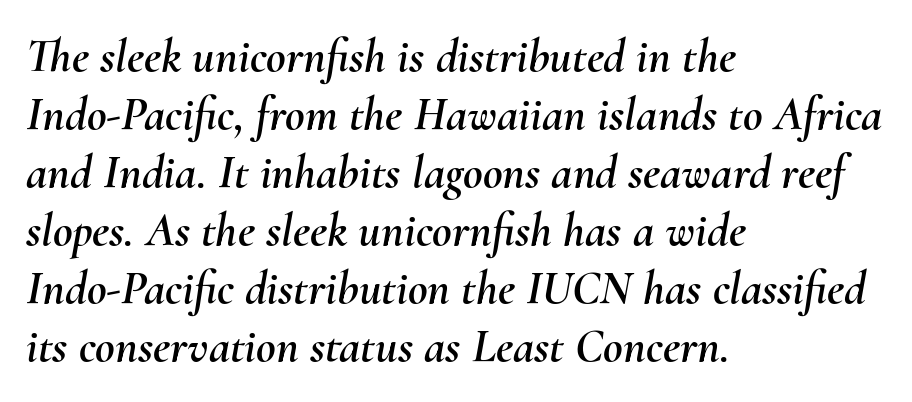
Only glyphs here, with clear space below each row. Caption: standard tracking, unaltered. Note the varied advance widths — an 'i' is clearly narrower than an 'm'. There's an unmistakable incline to the writing here.
